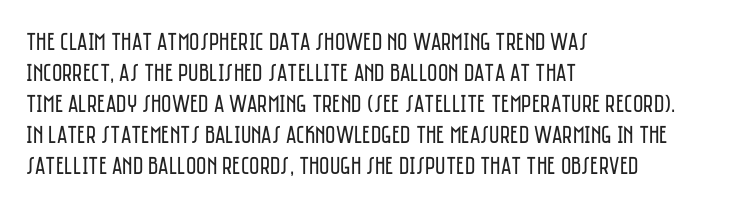
The image shows 25 px text type, upright; set left-aligned, line spacing 1.24x, normal letter spacing, not underlined.
